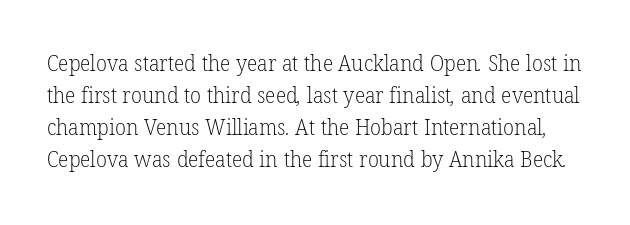
Only glyphs here, with clear space below each row. The strokes carry an ordinary text weight at most. The designer left line spacing at the default. The type is set solid horizontally, with unmodified tracking.
